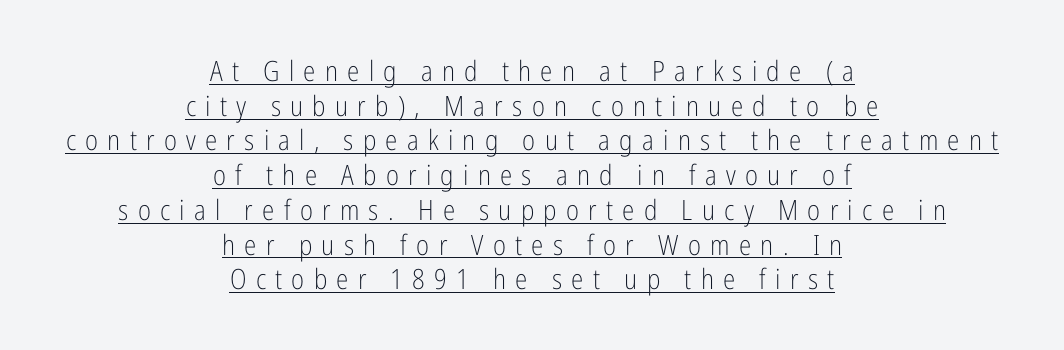
The image shows 28 px light, condensed sans-serif type, upright; set centered, line spacing 1.24x, unusually wide letter spacing (+0.33 em), underlined; low stroke contrast and a medium x-height.
